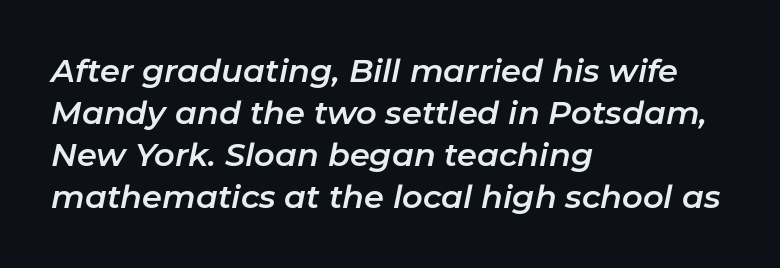
Q: Is the text italic (slanted)? A: Yes, it leans right by about 11 degrees.
Q: Is the text underlined? A: No.
Q: How is the paragraph aligned? A: Left-aligned.
Q: Is the spacing between letters normal or unusually wide? A: Normal.
Q: Is the spacing between lines tight, normal or loose? A: Normal.
Q: Width (condensed, normal, or wide)? A: Normal.
Q: Stroke contrast? A: Low.
Q: x-height? A: Medium.
Q: Monospaced? A: No.
